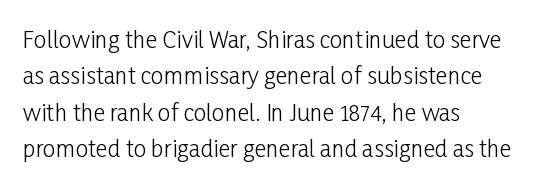
Compared with typical paragraphs, the rows here are spaced about the same. The letterforms sit at book weight or below. Ascenders rise straight up at ninety degrees. The lines are quadded left. Check the space under the baseline: it is left empty. Tracking value appears to be zero — textbook default spacing.
